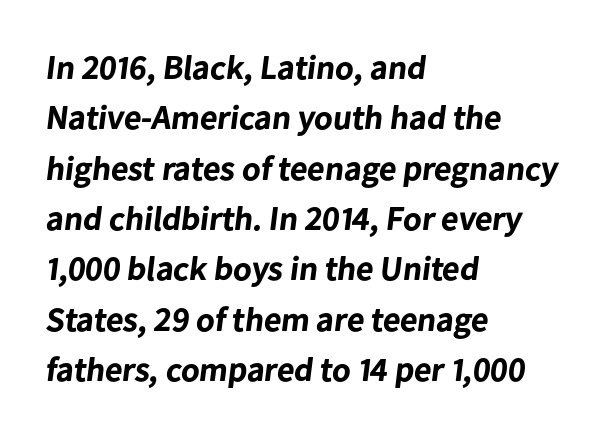
How are the letters spaced? Ordinarily, with no added tracking. You can tell from the bare stems that sans-serif type was used. The rendering uses a moderate line-height, typical for paragraphs. Note the varied advance widths — an 'i' is clearly narrower than an 'm'. The glyphs are unaccompanied by any horizontal stroke below them. Does the copy run flush right? No — it runs flush left.
